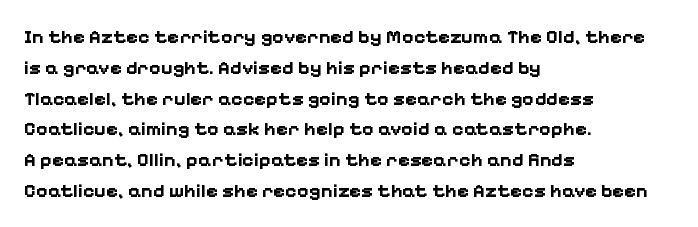
A student would call this left alignment; a typographer would say flush left, rag right. Any mark beneath the type? The region is blank. A dark, heavy texture on the line: the type is bold. The leading is moderate, giving the passage an even texture. The gaps between neighbouring characters are ordinary and unremarkable. The axis of the letterforms is exactly vertical.
